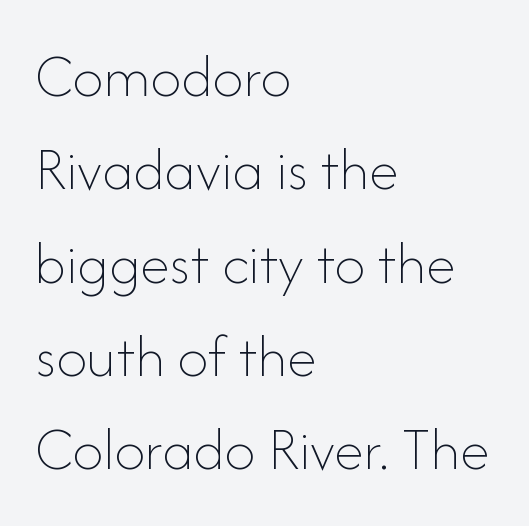
Q: Is the text bold? A: No.
Q: Is the text italic (slanted)? A: No, it is upright.
Q: Is the text underlined? A: No.
Q: How is the paragraph aligned? A: Left-aligned.
Q: Is the spacing between letters normal or unusually wide? A: Normal.
Q: Is the spacing between lines tight, normal or loose? A: Normal.
Q: Width (condensed, normal, or wide)? A: Normal.
Q: Stroke contrast? A: Low.
Q: x-height? A: Small.
Q: Monospaced? A: No.
